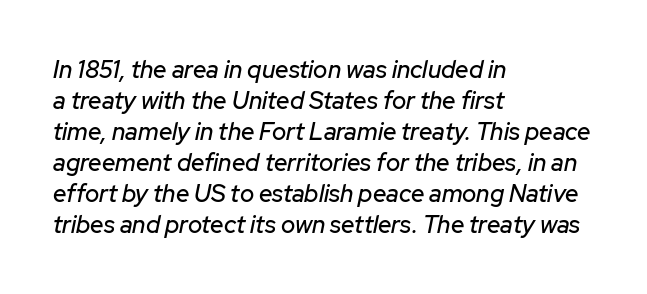
Q: Is the text italic (slanted)? A: Yes, it leans right by about 12 degrees.
Q: Is the text underlined? A: No.
Q: How is the paragraph aligned? A: Left-aligned.
Q: Is the spacing between letters normal or unusually wide? A: Normal.
Q: Is the spacing between lines tight, normal or loose? A: Normal.
